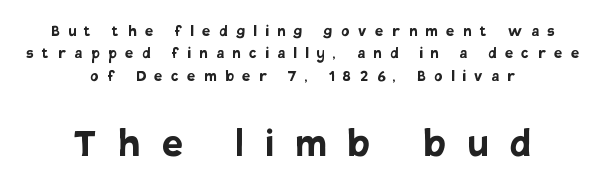
The image shows 46 px semibold sans-serif type, upright; set centered, line spacing 1.24x, unusually wide letter spacing (+0.49 em), not underlined; the second (bottom) block is 2.56x larger; low stroke contrast and a large x-height.
